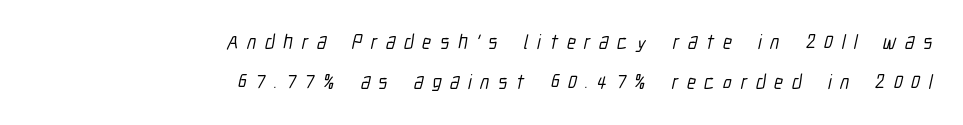
Q: Is the text underlined? A: No.
Q: How is the paragraph aligned? A: Right-aligned.
Q: Is the spacing between letters normal or unusually wide? A: Unusually wide.
Q: Is the spacing between lines tight, normal or loose? A: Loose.
